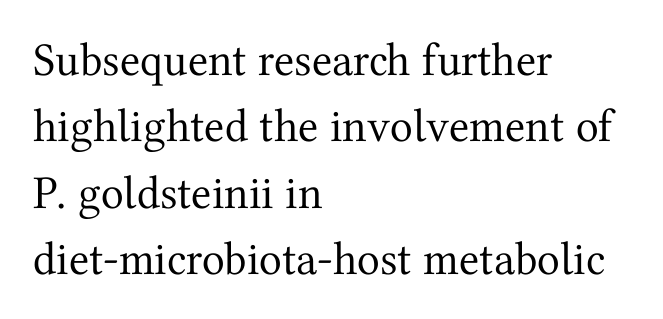
The image shows 47 px regular-weight serif type, upright; set left-aligned, normal line spacing (1.41x), normal letter spacing, not underlined; medium stroke contrast and a medium x-height.
